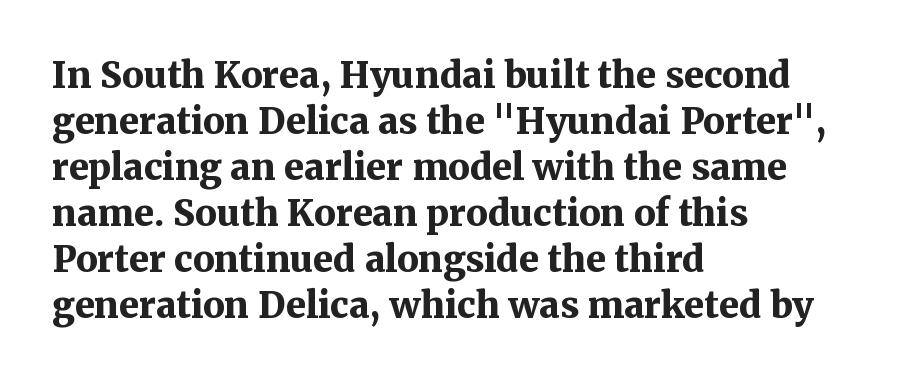
Q: Is the text bold? A: Yes.
Q: Is the text italic (slanted)? A: No, it is upright.
Q: Is the typeface a serif or a sans-serif typeface? A: Serif.
Q: Is the text underlined? A: No.
Q: How is the paragraph aligned? A: Left-aligned.
Q: Is the spacing between letters normal or unusually wide? A: Normal.
Q: Is the spacing between lines tight, normal or loose? A: Normal.
Q: Width (condensed, normal, or wide)? A: Normal.
Q: Stroke contrast? A: Medium.
Q: x-height? A: Medium.
Q: Monospaced? A: No.
